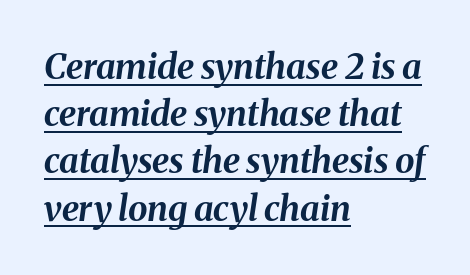
The image shows 35 px bold type, italic (leaning right); set left-aligned, normal line spacing (1.35x), normal letter spacing, underlined; medium stroke contrast and a medium x-height.
